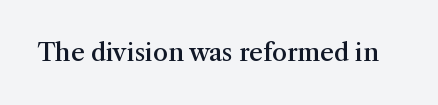
{"italic": "no", "bold": "semi", "underline": "no", "letter_spacing": "normal", "letter_spacing_em": 0.0, "glyph_px": 24}
